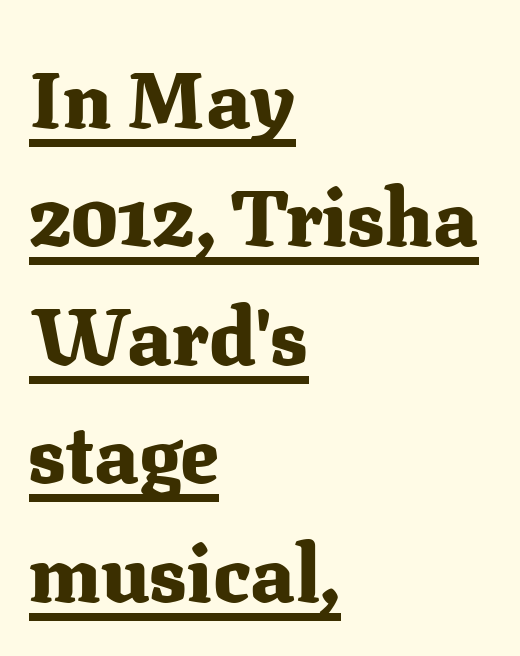
{"serif": "yes", "italic": "no", "bold": "yes", "weight": "heavy", "width": "normal", "stroke_contrast": "medium", "x_height": "medium", "monospaced": "no", "underline": "yes", "align": "left", "line_spacing": "normal", "line_spacing_ratio": 1.5, "letter_spacing": "normal", "letter_spacing_em": 0.0, "glyph_px": 79}
